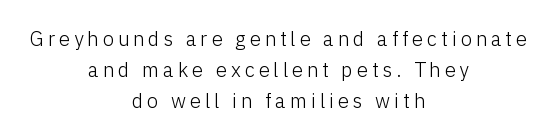
The image shows 20 px text type, upright; set centered, normal line spacing (1.56x), unusually wide letter spacing (+0.2 em), not underlined.
